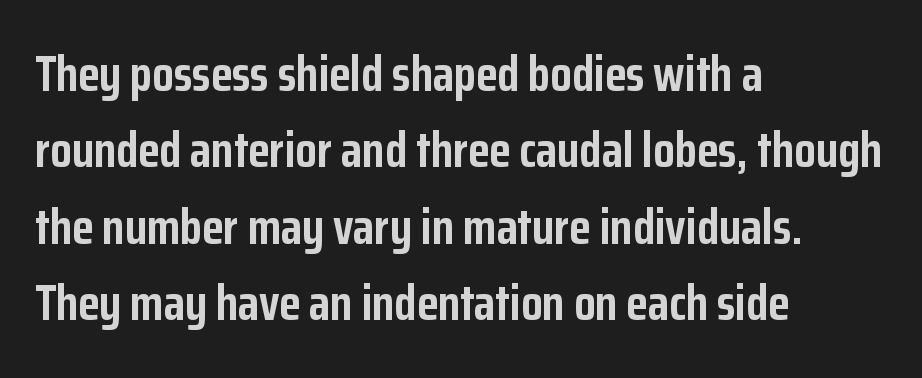
The image shows 49 px semibold, condensed sans-serif type, upright; set left-aligned, normal line spacing (1.56x), normal letter spacing, not underlined; low stroke contrast and a medium x-height.
